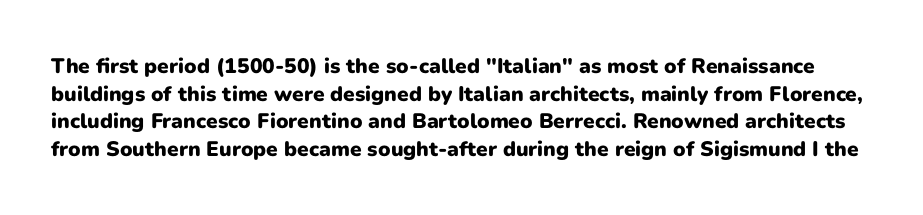
When letters stand straight like this, we call the style roman or upright. The area under the type is left untouched. Bold? Absolutely — the strokes are thick and heavy. Each word holds together tightly as a unit, with standard inter-letter gaps.
